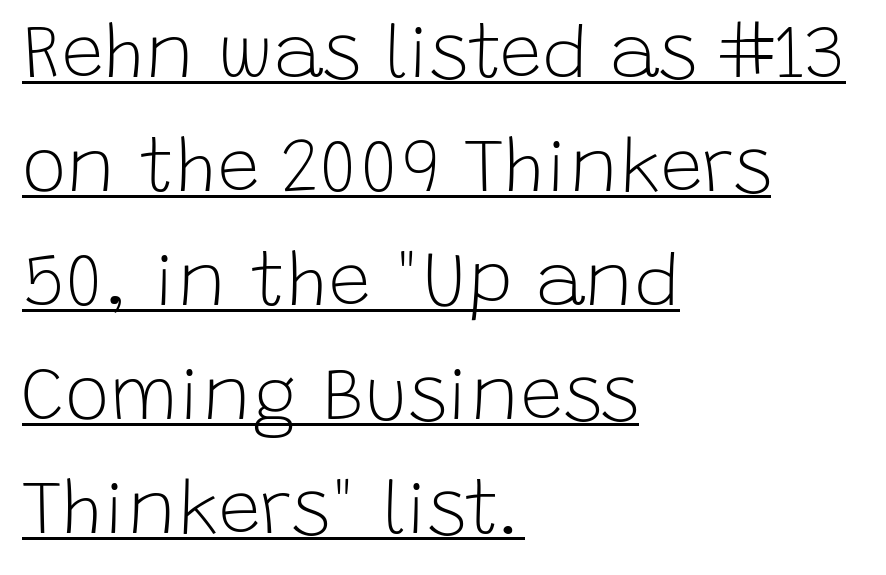
Q: Is the text bold? A: No.
Q: Is the text italic (slanted)? A: No, it is upright.
Q: Is the typeface a serif or a sans-serif typeface? A: Sans-serif.
Q: Is the text underlined? A: Yes.
Q: How is the paragraph aligned? A: Left-aligned.
Q: Is the spacing between letters normal or unusually wide? A: Normal.
Q: Is the spacing between lines tight, normal or loose? A: Normal.
Q: Width (condensed, normal, or wide)? A: Normal.
Q: Stroke contrast? A: Low.
Q: x-height? A: Large.
Q: Monospaced? A: No.
